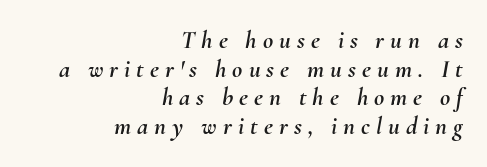
The image shows 25 px text type, italic (leaning right); set right-aligned, tight line spacing (1.15x), unusually wide letter spacing (+0.24 em), not underlined.
